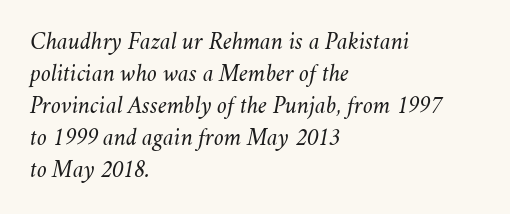
These lines are set flush left with a ragged right edge. Italic? Definitely — the glyphs are oblique. Plain, unruled lines of type. Normally led — the rows are evenly, conventionally spaced.
